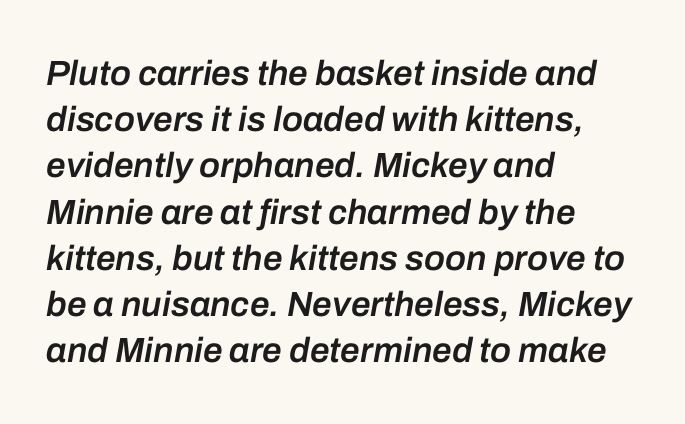
Q: Is the text bold? A: Semi-bold.
Q: Is the text italic (slanted)? A: Yes, it leans right by about 10 degrees.
Q: Is the text underlined? A: No.
Q: How is the paragraph aligned? A: Left-aligned.
Q: Is the spacing between letters normal or unusually wide? A: Normal.
Q: Is the spacing between lines tight, normal or loose? A: Normal.
Q: Width (condensed, normal, or wide)? A: Normal.
Q: Stroke contrast? A: Low.
Q: x-height? A: Medium.
Q: Monospaced? A: No.
